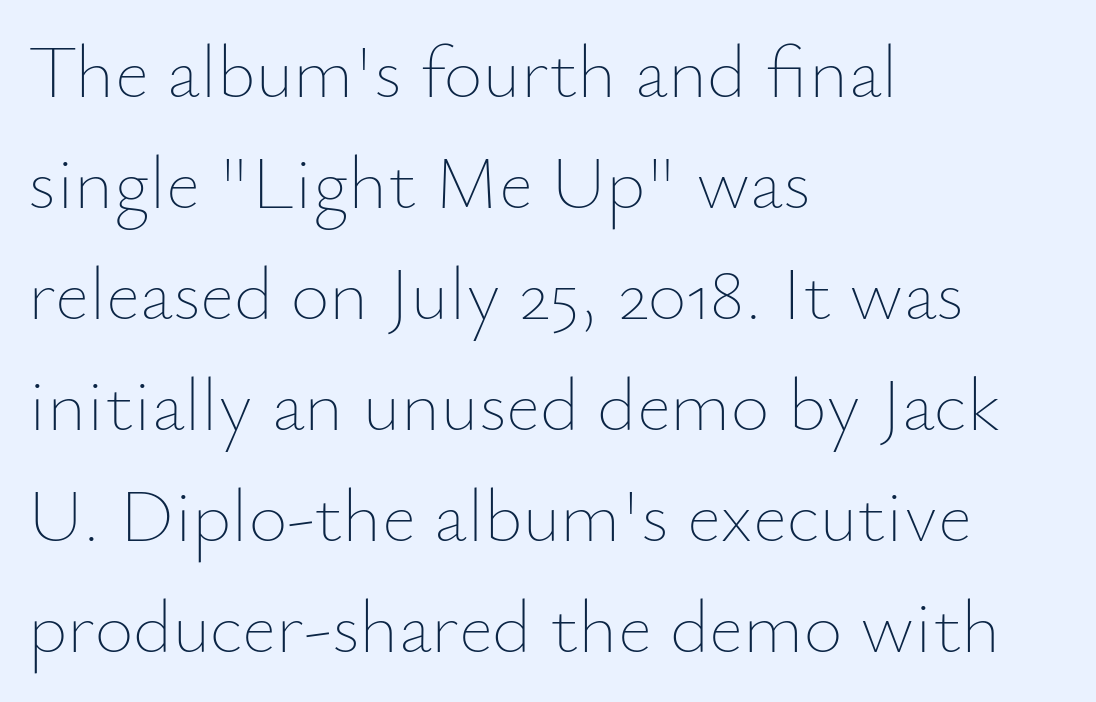
A typesetter would call this proportional, since set widths differ per character. A typesetter would mark this as roman, not italic. Look at the tracking — it's just the regular setting, nothing added. Students, observe: this is what conventionally led text looks like. Is this a heavy cut? Hardly; it is regular or lighter.
